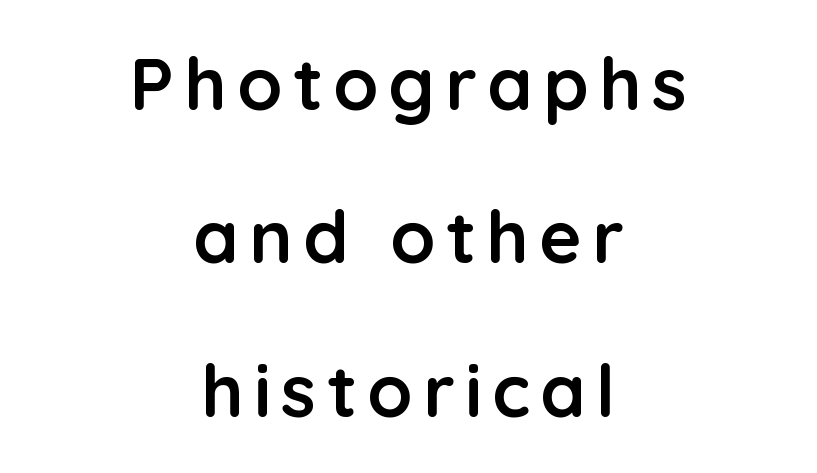
A clean baseline with only descenders dipping below it. Teacher's note: observe the equal gaps on both sides — that is centered alignment. When letters stand straight like this, we call the style roman or upright. Line spacing here is loose.
